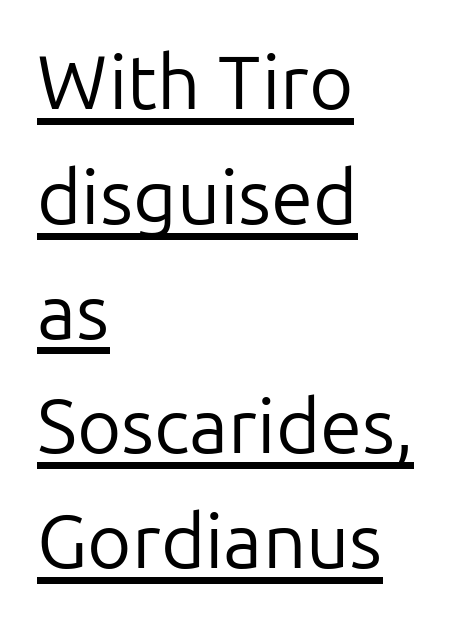
Each letter's strokes conclude bluntly, with no projecting serifs. The lettering holds an erect, upright posture throughout. Think of a printed novel: that variable character pitch is what you see here. Each new line begins a customary step beneath the previous one. No extra tracking has been applied to these lines.
